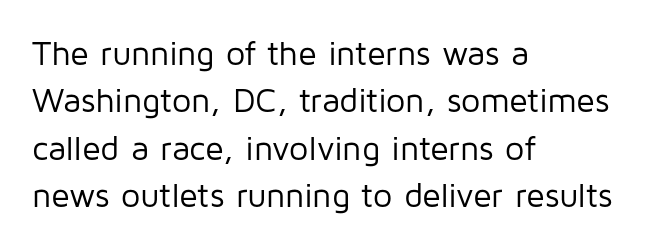
The image shows 34 px regular-weight sans-serif type, upright; set left-aligned, normal line spacing (1.39x), normal letter spacing, not underlined; low stroke contrast and a medium x-height.
